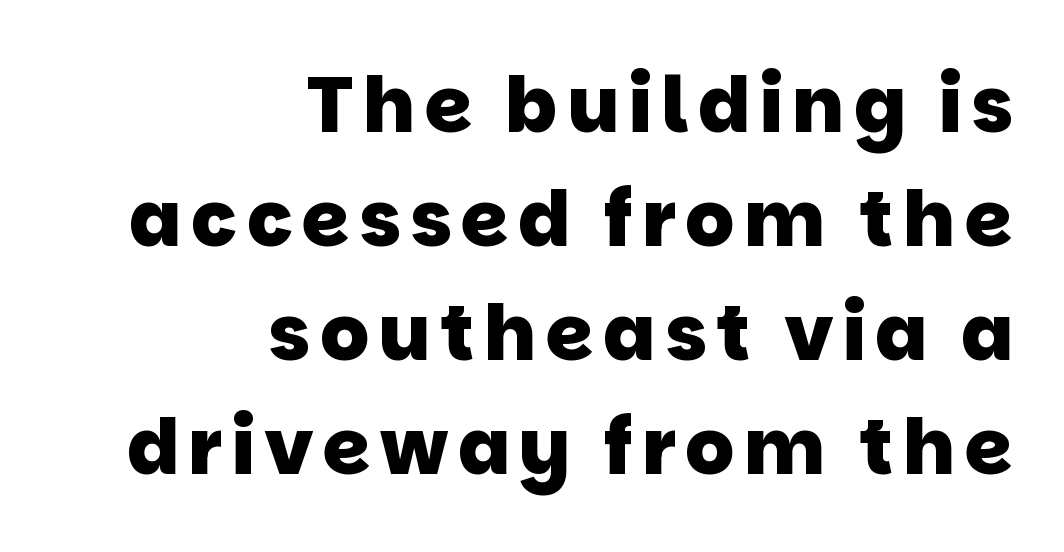
The image shows 77 px heavy sans-serif type; set right-aligned, normal line spacing (1.48x), not underlined; low stroke contrast and a large x-height.
